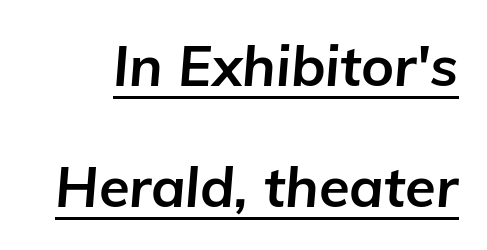
Q: Is the text bold? A: Yes.
Q: Is the text italic (slanted)? A: Yes, it leans right by about 5 degrees.
Q: Is the text underlined? A: Yes.
Q: Is the spacing between letters normal or unusually wide? A: Normal.
Q: Is the spacing between lines tight, normal or loose? A: Loose.
Q: Width (condensed, normal, or wide)? A: Normal.
Q: Stroke contrast? A: Low.
Q: x-height? A: Medium.
Q: Monospaced? A: No.
